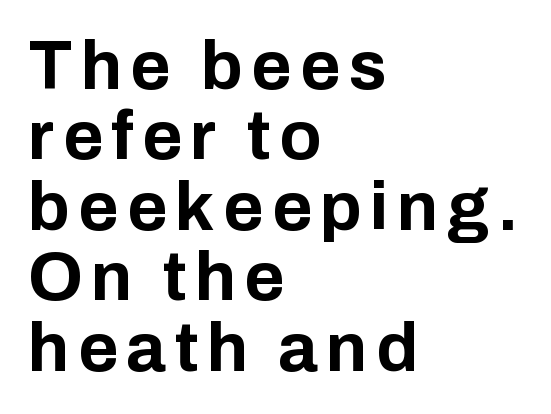
{"serif": "no", "italic": "no", "bold": "yes", "weight": "bold", "width": "normal", "stroke_contrast": "low", "x_height": "medium", "monospaced": "no", "underline": "no", "align": "left", "line_spacing": "tight", "line_spacing_ratio": 1.02, "glyph_px": 69}
